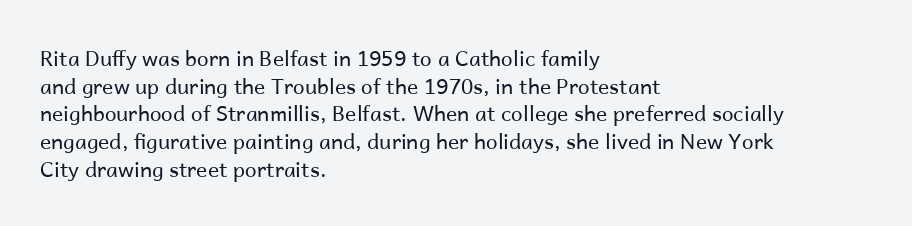
Q: Is the text bold? A: No.
Q: Is the text italic (slanted)? A: No, it is upright.
Q: Is the text underlined? A: No.
Q: How is the paragraph aligned? A: Left-aligned.
Q: Is the spacing between letters normal or unusually wide? A: Normal.
Q: Is the spacing between lines tight, normal or loose? A: Normal.
